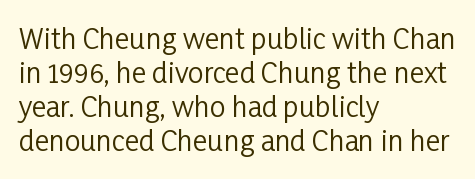
The image shows 28 px regular-weight, condensed sans-serif type, upright; set left-aligned, line spacing 1.22x, normal letter spacing, not underlined; low stroke contrast and a medium x-height.
